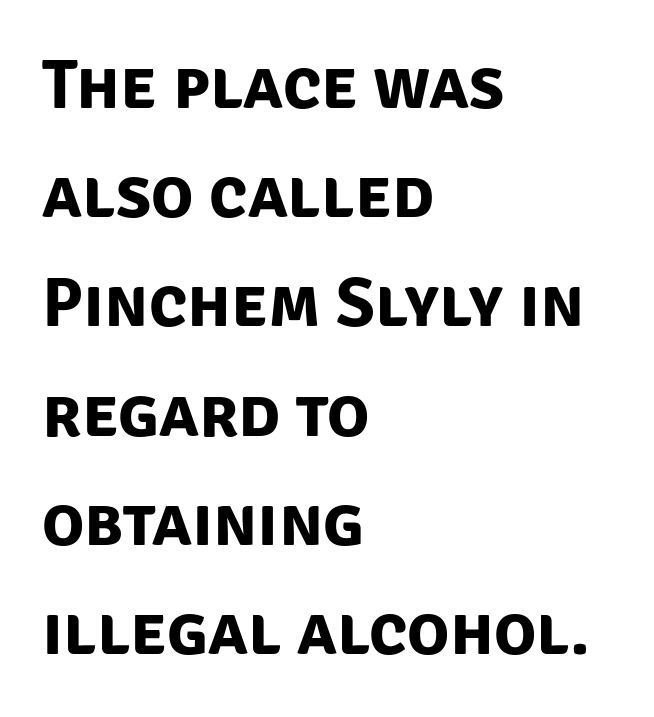
The image shows 70 px bold sans-serif type; set left-aligned, normal line spacing (1.56x), normal letter spacing, not underlined; low stroke contrast and a large x-height.
